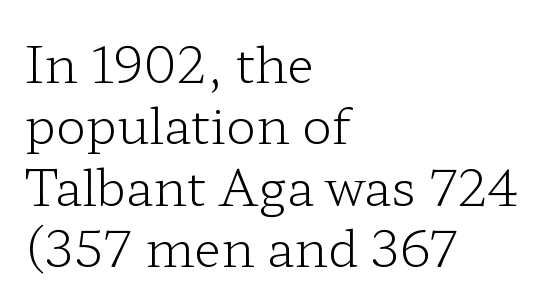
The image shows 50 px light, wide serif type, upright; set left-aligned, line spacing 1.23x, normal letter spacing, not underlined; low stroke contrast and a medium x-height.
